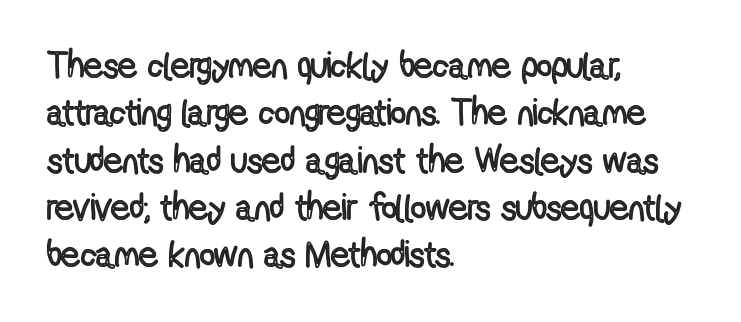
{"italic": "no", "width": "condensed", "x_height": "medium", "monospaced": "no", "underline": "no", "align": "left", "line_spacing": "normal", "line_spacing_ratio": 1.28, "letter_spacing": "normal", "letter_spacing_em": 0.0, "glyph_px": 37}
